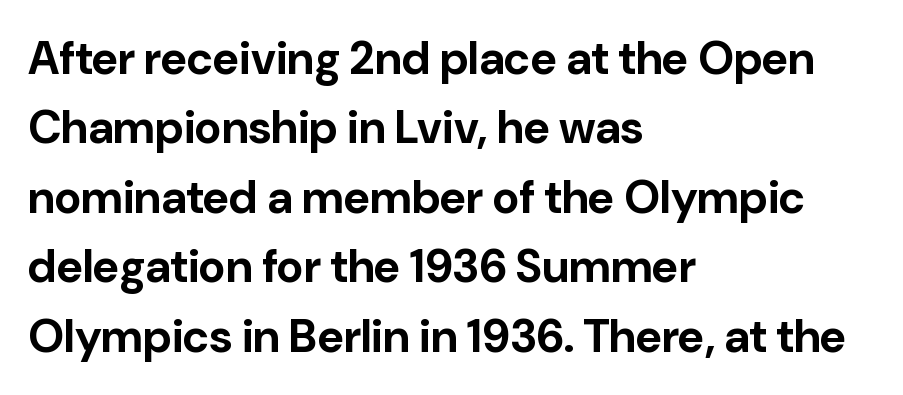
The image shows 46 px bold sans-serif type, upright; set left-aligned, normal line spacing (1.51x), normal letter spacing, not underlined; low stroke contrast and a medium x-height.
